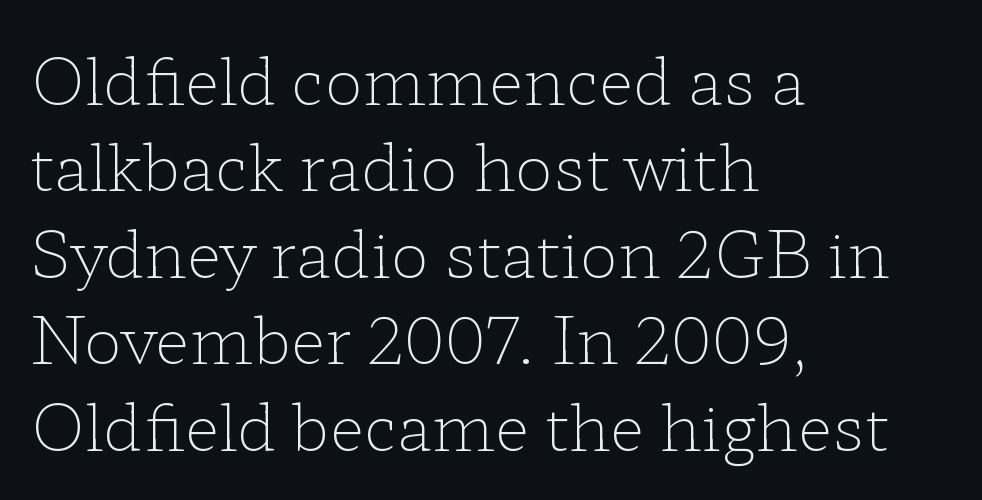
Q: Is the text bold? A: No.
Q: Is the text italic (slanted)? A: No, it is upright.
Q: Is the typeface a serif or a sans-serif typeface? A: Serif.
Q: Is the text underlined? A: No.
Q: How is the paragraph aligned? A: Left-aligned.
Q: Is the spacing between letters normal or unusually wide? A: Normal.
Q: Is the spacing between lines tight, normal or loose? A: Normal.
Q: Width (condensed, normal, or wide)? A: Wide.
Q: Stroke contrast? A: Low.
Q: x-height? A: Medium.
Q: Monospaced? A: No.
